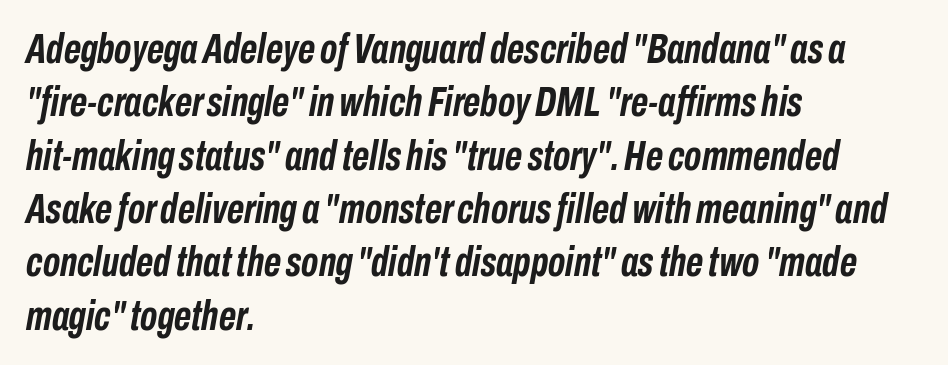
{"italic": "yes", "lean": "right", "slant_degrees": 10, "bold": "yes", "weight": "semibold", "width": "condensed", "stroke_contrast": "low", "x_height": "medium", "monospaced": "no", "underline": "no", "align": "left", "line_spacing": "normal", "line_spacing_ratio": 1.27, "letter_spacing": "normal", "letter_spacing_em": 0.0, "glyph_px": 42}
